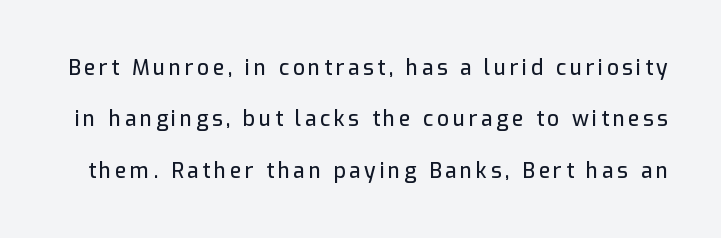
The image shows 21 px text type, upright; set loose line spacing (2.45x), not underlined.
